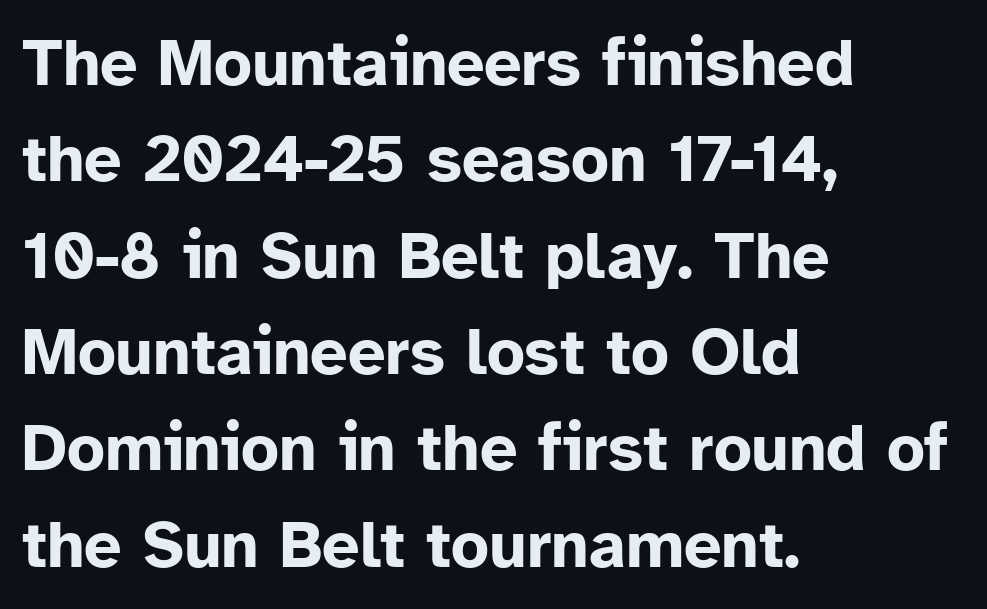
{"serif": "no", "italic": "no", "bold": "yes", "weight": "bold", "width": "normal", "stroke_contrast": "low", "x_height": "medium", "monospaced": "no", "underline": "no", "align": "left", "line_spacing": "normal", "line_spacing_ratio": 1.46, "letter_spacing": "normal", "letter_spacing_em": 0.0, "glyph_px": 66}
